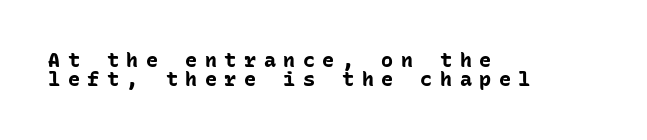
Q: Is the text bold? A: Yes.
Q: Is the text italic (slanted)? A: No, it is upright.
Q: Is the text underlined? A: No.
Q: How is the paragraph aligned? A: Left-aligned.
Q: Is the spacing between letters normal or unusually wide? A: Unusually wide.
Q: Is the spacing between lines tight, normal or loose? A: Tight.
